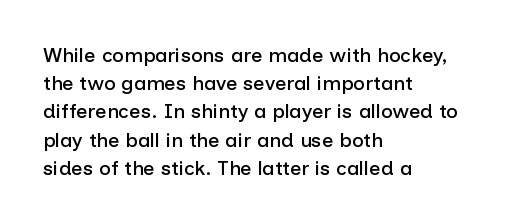
{"italic": "no", "underline": "no", "align": "left", "line_spacing": "normal", "line_spacing_ratio": 1.41, "letter_spacing": "normal", "letter_spacing_em": 0.0, "glyph_px": 20}
